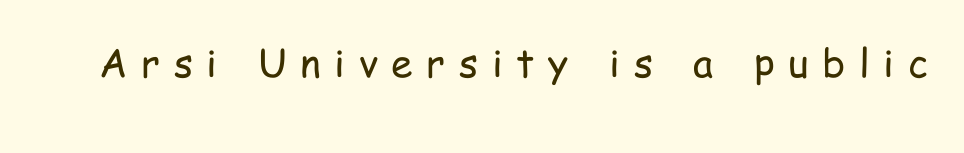
The image shows 39 px regular-weight, condensed sans-serif type, upright; set unusually wide letter spacing (+0.35 em), not underlined; low stroke contrast and a medium x-height.
